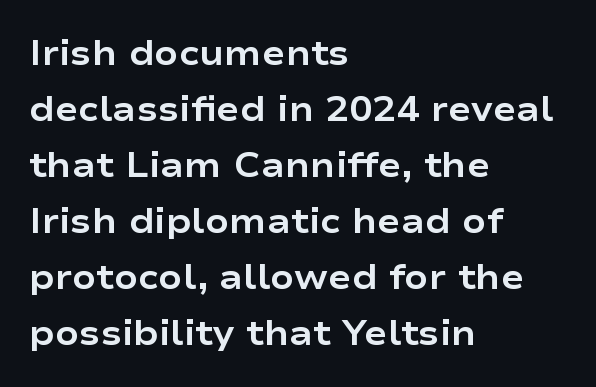
The image shows 35 px bold, wide sans-serif type, upright; set left-aligned, normal line spacing (1.6x), normal letter spacing, not underlined; low stroke contrast and a medium x-height.
